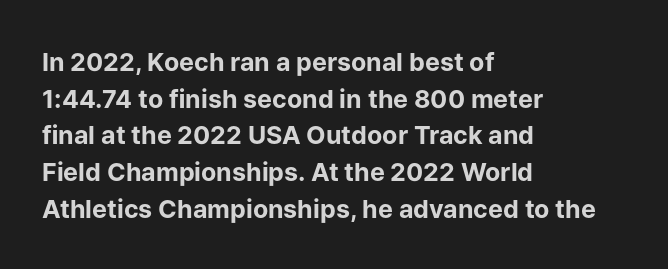
Q: Is the text bold? A: Yes.
Q: Is the text italic (slanted)? A: No, it is upright.
Q: Is the text underlined? A: No.
Q: How is the paragraph aligned? A: Left-aligned.
Q: Is the spacing between letters normal or unusually wide? A: Normal.
Q: Is the spacing between lines tight, normal or loose? A: Normal.
